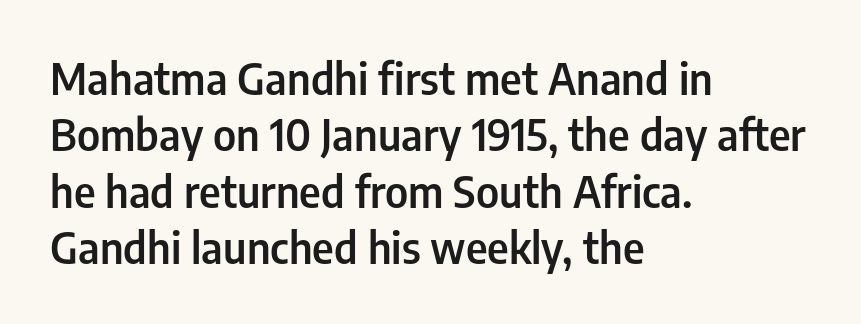
Q: Is the text bold? A: Semi-bold.
Q: Is the text italic (slanted)? A: No, it is upright.
Q: Is the typeface a serif or a sans-serif typeface? A: Sans-serif.
Q: Is the text underlined? A: No.
Q: How is the paragraph aligned? A: Left-aligned.
Q: Is the spacing between letters normal or unusually wide? A: Normal.
Q: Is the spacing between lines tight, normal or loose? A: Normal.
Q: Width (condensed, normal, or wide)? A: Condensed.
Q: Stroke contrast? A: Low.
Q: x-height? A: Medium.
Q: Monospaced? A: No.
